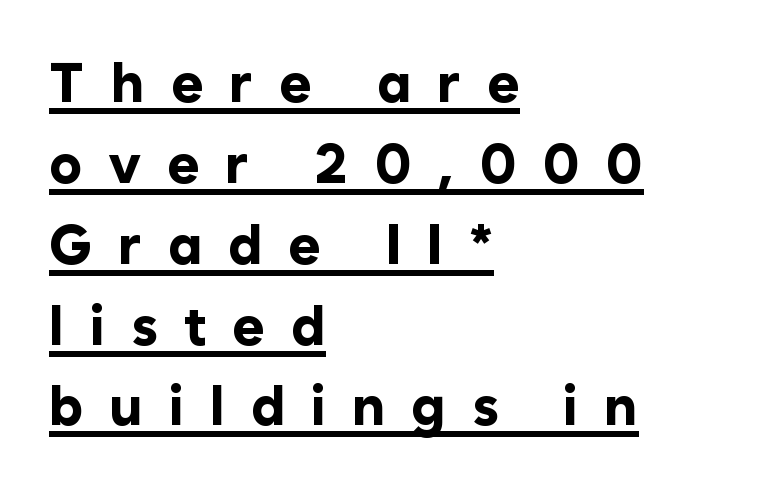
{"serif": "no", "italic": "no", "bold": "yes", "weight": "bold", "width": "normal", "stroke_contrast": "low", "x_height": "medium", "monospaced": "no", "underline": "yes", "align": "left", "line_spacing": "normal", "line_spacing_ratio": 1.47, "letter_spacing": "wide", "letter_spacing_em": 0.47, "glyph_px": 55}
